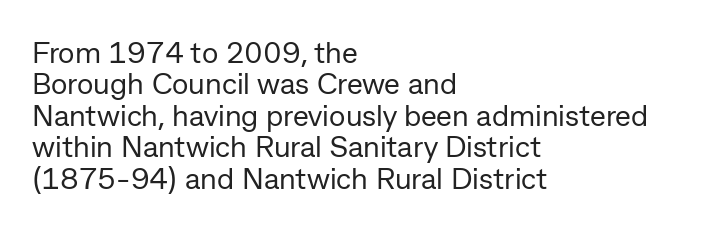
Here the designer chose a conventional face with non-uniform glyph widths. Letter spacing: default. Reading down the block, your eye returns to a fixed left position each line. The foot of each line stays bare and open.
